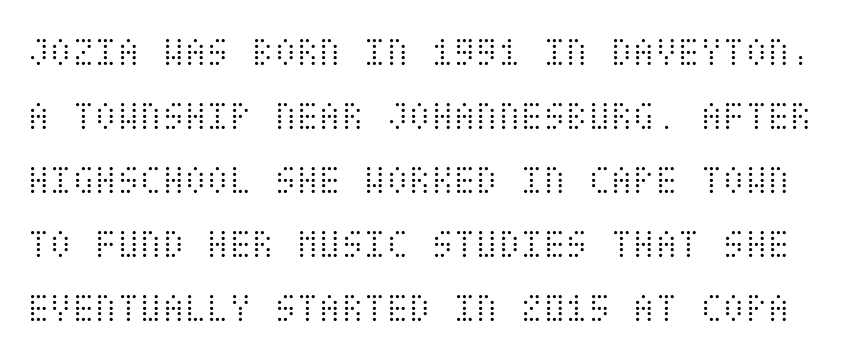
The image shows 41 px light, condensed type, upright; set normal line spacing (1.56x), normal letter spacing, not underlined; medium stroke contrast and a large x-height.
